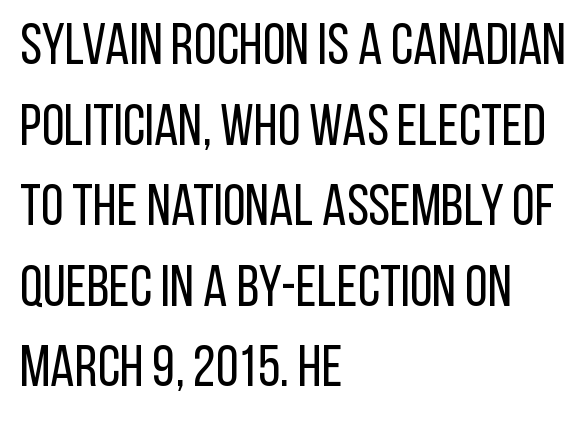
Q: Is the text bold? A: No.
Q: Is the text italic (slanted)? A: No, it is upright.
Q: Is the typeface a serif or a sans-serif typeface? A: Sans-serif.
Q: Is the text underlined? A: No.
Q: How is the paragraph aligned? A: Left-aligned.
Q: Is the spacing between letters normal or unusually wide? A: Normal.
Q: Is the spacing between lines tight, normal or loose? A: Normal.
Q: Width (condensed, normal, or wide)? A: Condensed.
Q: Stroke contrast? A: Low.
Q: x-height? A: Large.
Q: Monospaced? A: No.
